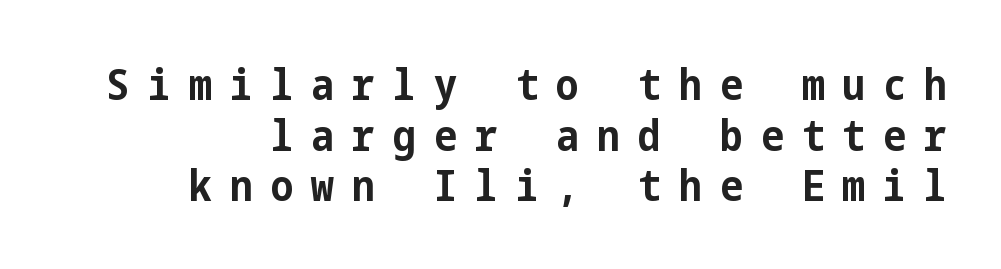
Q: Is the text bold? A: Yes.
Q: Is the text italic (slanted)? A: No, it is upright.
Q: Is the typeface a serif or a sans-serif typeface? A: Sans-serif.
Q: Is the text underlined? A: No.
Q: How is the paragraph aligned? A: Right-aligned.
Q: Is the spacing between letters normal or unusually wide? A: Unusually wide.
Q: Width (condensed, normal, or wide)? A: Condensed.
Q: Stroke contrast? A: Low.
Q: x-height? A: Medium.
